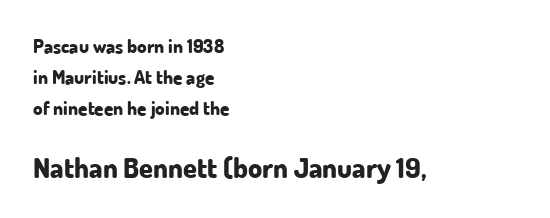
The image shows 28 px bold sans-serif type, upright; set left-aligned, normal line spacing (1.64x), normal letter spacing, not underlined; the second (bottom) block is 1.47x larger; low stroke contrast and a small x-height.
